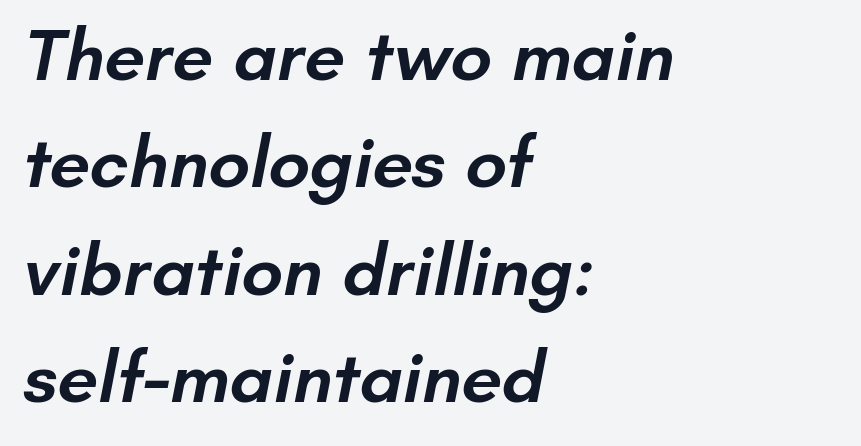
Leading: standard. A clean baseline with only descenders dipping below it. Observe the ordinary spacing: letters are neighbours, not strangers. Casual observation: everything's shoved over to the left. This sample has the flowing, uneven cadence of proportional lettering. You can tell from the bare stems that sans-serif type was used.
